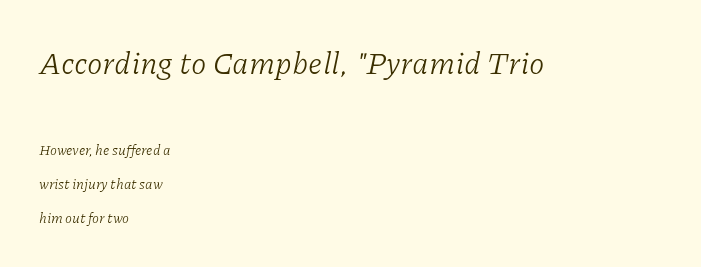
{"serif": "yes", "italic": "yes", "lean": "right", "slant_degrees": 11, "bold": "no", "weight": "light", "width": "normal", "stroke_contrast": "low", "x_height": "medium", "monospaced": "no", "underline": "no", "align": "left", "line_spacing": "loose", "line_spacing_ratio": 2.42, "letter_spacing": "normal", "letter_spacing_em": 0.0, "larger_block": "first", "size_ratio": 2.21, "glyph_px": 31}
